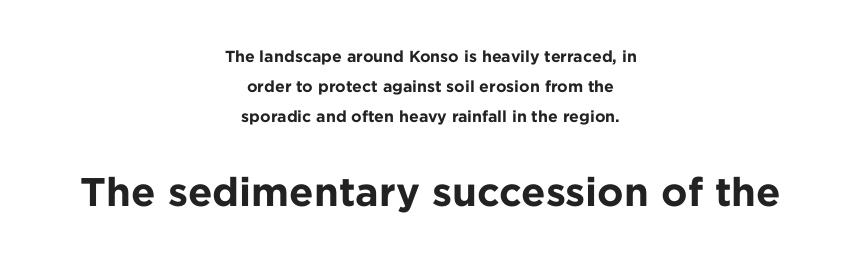
{"serif": "no", "italic": "no", "bold": "yes", "weight": "bold", "width": "normal", "stroke_contrast": "low", "x_height": "medium", "monospaced": "no", "underline": "no", "align": "center", "line_spacing_ratio": 1.86, "letter_spacing": "normal", "letter_spacing_em": 0.0, "larger_block": "second", "size_ratio": 2.5, "glyph_px": 40}
